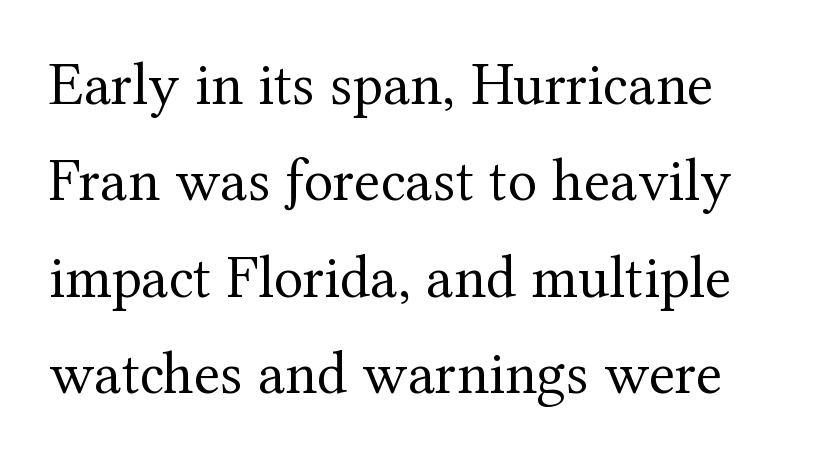
{"serif": "yes", "italic": "no", "bold": "no", "weight": "regular", "width": "normal", "stroke_contrast": "medium", "x_height": "medium", "monospaced": "no", "underline": "no", "align": "left", "line_spacing": "normal", "line_spacing_ratio": 1.58, "letter_spacing": "normal", "letter_spacing_em": 0.0, "glyph_px": 61}
